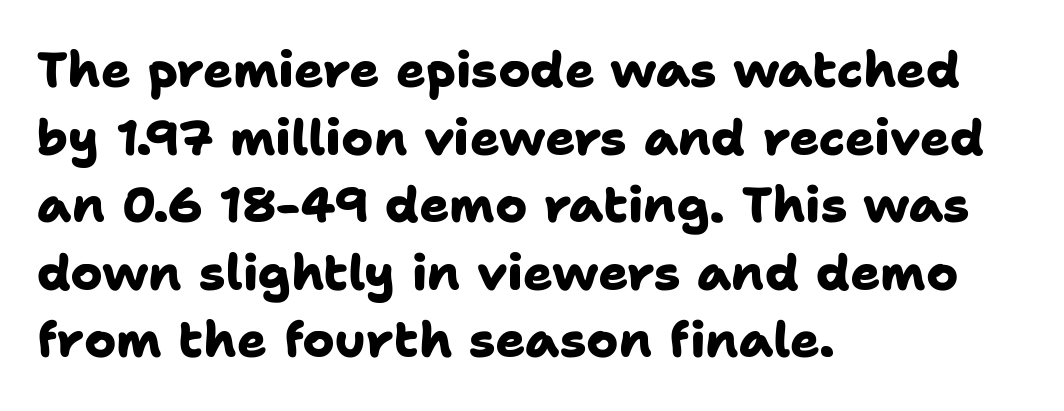
Q: Is the text bold? A: Yes.
Q: Is the typeface a serif or a sans-serif typeface? A: Sans-serif.
Q: Is the text underlined? A: No.
Q: How is the paragraph aligned? A: Left-aligned.
Q: Is the spacing between letters normal or unusually wide? A: Normal.
Q: Is the spacing between lines tight, normal or loose? A: Normal.
Q: Width (condensed, normal, or wide)? A: Normal.
Q: Stroke contrast? A: Low.
Q: x-height? A: Medium.
Q: Monospaced? A: No.
